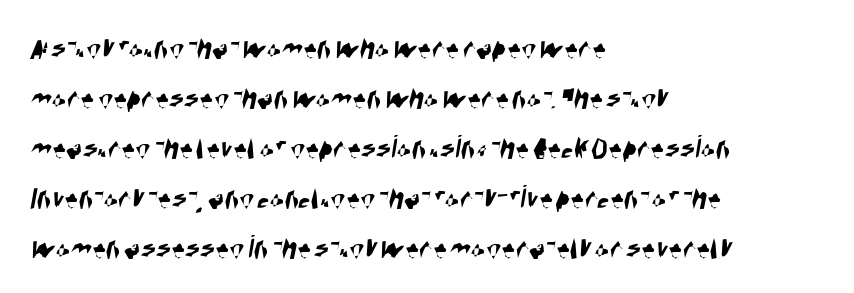
The image shows 34 px condensed sans-serif type; set left-aligned, normal line spacing (1.47x), normal letter spacing, not underlined; high stroke contrast and a large x-height.
